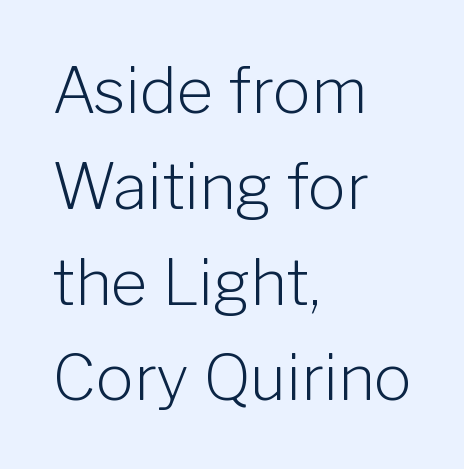
Q: Is the text bold? A: No.
Q: Is the text italic (slanted)? A: No, it is upright.
Q: Is the typeface a serif or a sans-serif typeface? A: Sans-serif.
Q: Is the text underlined? A: No.
Q: How is the paragraph aligned? A: Left-aligned.
Q: Is the spacing between letters normal or unusually wide? A: Normal.
Q: Is the spacing between lines tight, normal or loose? A: Normal.
Q: Width (condensed, normal, or wide)? A: Normal.
Q: Stroke contrast? A: Low.
Q: x-height? A: Medium.
Q: Monospaced? A: No.
